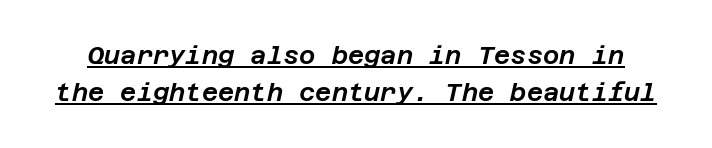
The image shows 25 px text type, italic (leaning right); set normal line spacing (1.5x), normal letter spacing, underlined.
